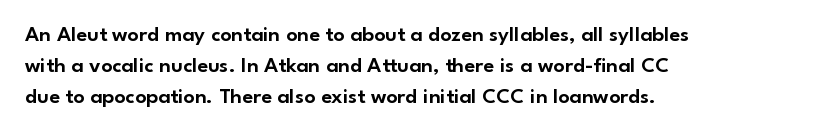
Q: Is the text italic (slanted)? A: No, it is upright.
Q: Is the text underlined? A: No.
Q: How is the paragraph aligned? A: Left-aligned.
Q: Is the spacing between letters normal or unusually wide? A: Normal.
Q: Is the spacing between lines tight, normal or loose? A: Normal.
